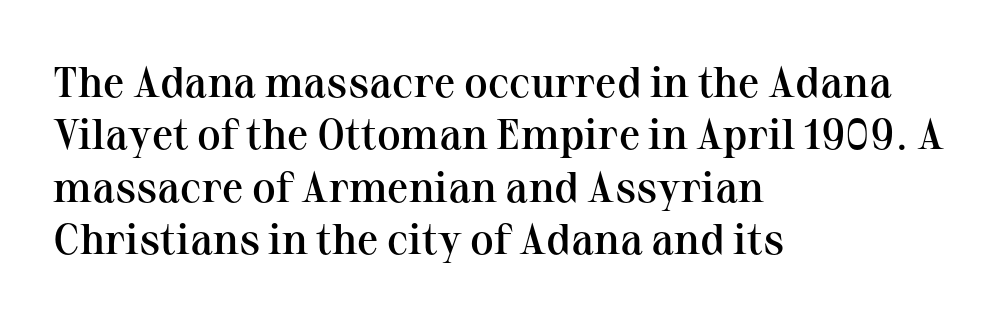
The face used here is a semibold: visibly heavier than regular, lighter than bold. Are there feet on the stems? There are — it's a serif. The rendering uses natural spacing where letterforms have individual widths. The tracking reads as untouched default to a designer's eye. The rag falls on the right side of this text block.
